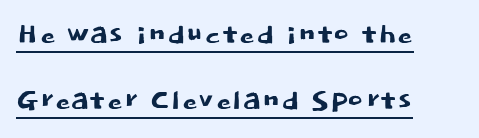
The image shows 38 px sans-serif type, upright; set left-aligned, line spacing 1.74x, normal letter spacing, underlined; low stroke contrast and a large x-height.
